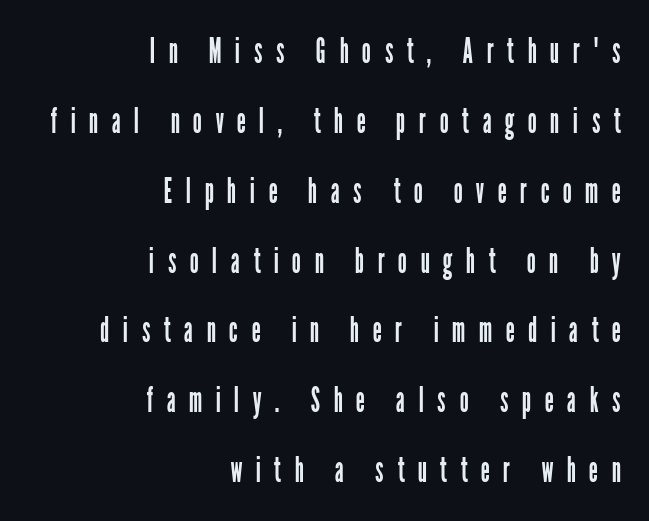
The image shows 36 px regular-weight, condensed sans-serif type, upright; set right-aligned, loose line spacing (1.94x), unusually wide letter spacing (+0.37 em), not underlined; low stroke contrast and a medium x-height.
